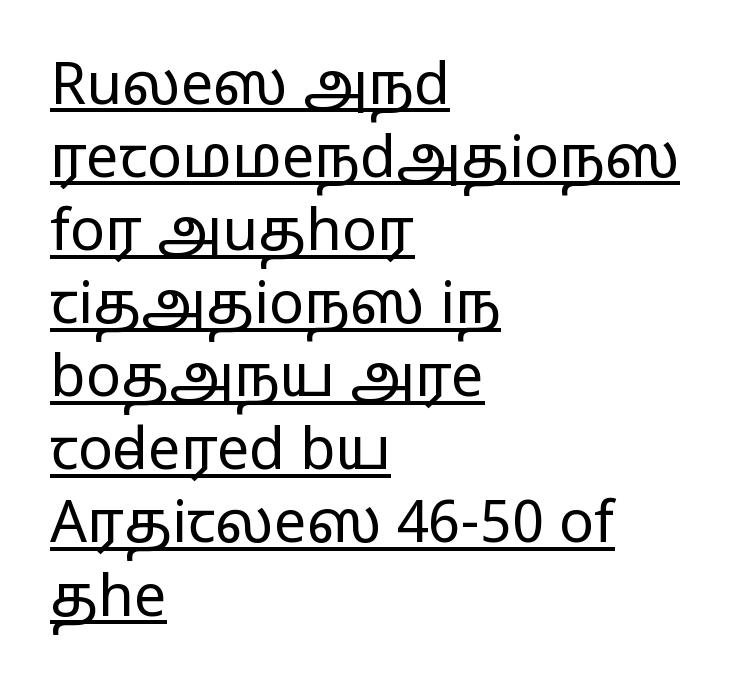
The image shows 58 px regular-weight, wide sans-serif type, upright; set left-aligned, normal line spacing (1.26x), normal letter spacing, underlined; low stroke contrast and a medium x-height.
